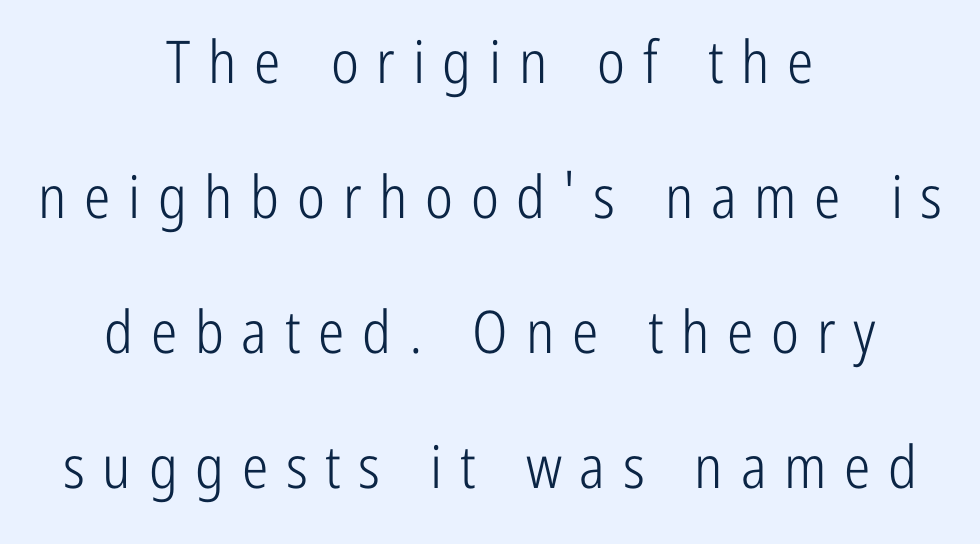
The image shows 59 px light, condensed sans-serif type, upright; set centered, loose line spacing (2.29x), unusually wide letter spacing (+0.3 em), not underlined; low stroke contrast and a medium x-height.
